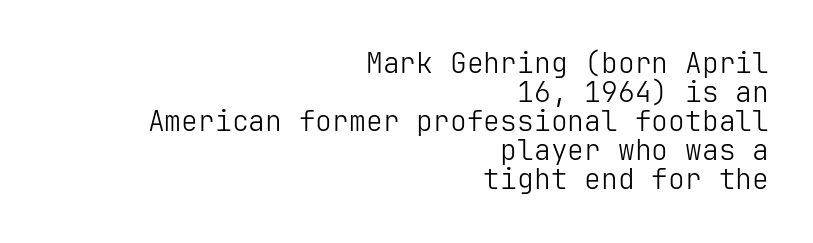
The image shows 28 px light sans-serif type, upright; set right-aligned, tight line spacing (1.04x), normal letter spacing, not underlined; low stroke contrast and a medium x-height.
